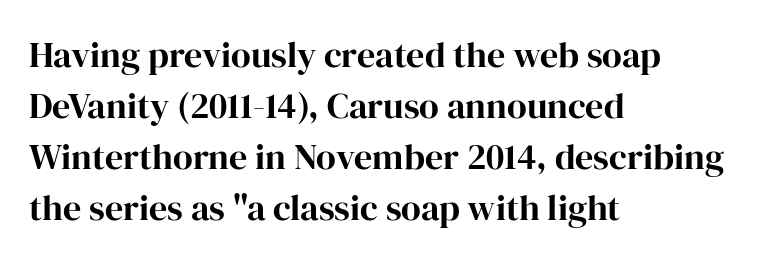
Q: Is the text bold? A: Yes.
Q: Is the text italic (slanted)? A: No, it is upright.
Q: Is the typeface a serif or a sans-serif typeface? A: Serif.
Q: Is the text underlined? A: No.
Q: How is the paragraph aligned? A: Left-aligned.
Q: Is the spacing between letters normal or unusually wide? A: Normal.
Q: Is the spacing between lines tight, normal or loose? A: Normal.
Q: Width (condensed, normal, or wide)? A: Normal.
Q: Stroke contrast? A: High.
Q: x-height? A: Medium.
Q: Monospaced? A: No.
